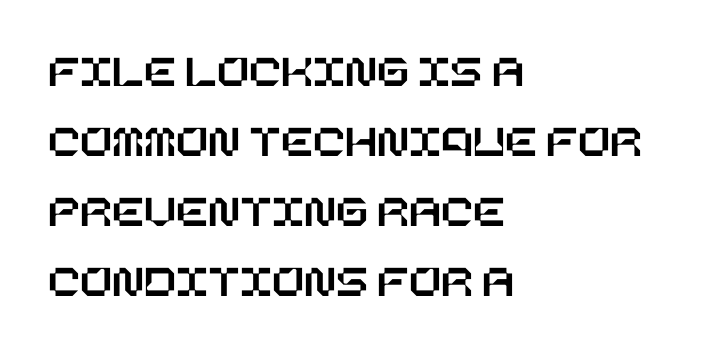
{"italic": "no", "width": "normal", "stroke_contrast": "low", "x_height": "large", "underline": "no", "align": "left", "line_spacing": "normal", "line_spacing_ratio": 1.49, "letter_spacing": "normal", "letter_spacing_em": 0.0, "glyph_px": 47}
